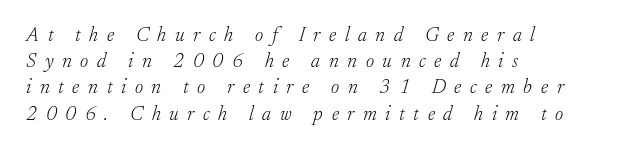
{"italic": "yes", "lean": "right", "slant_degrees": 17, "bold": "no", "underline": "no", "align": "left", "line_spacing": "normal", "line_spacing_ratio": 1.31, "letter_spacing": "wide", "letter_spacing_em": 0.43, "glyph_px": 20}
